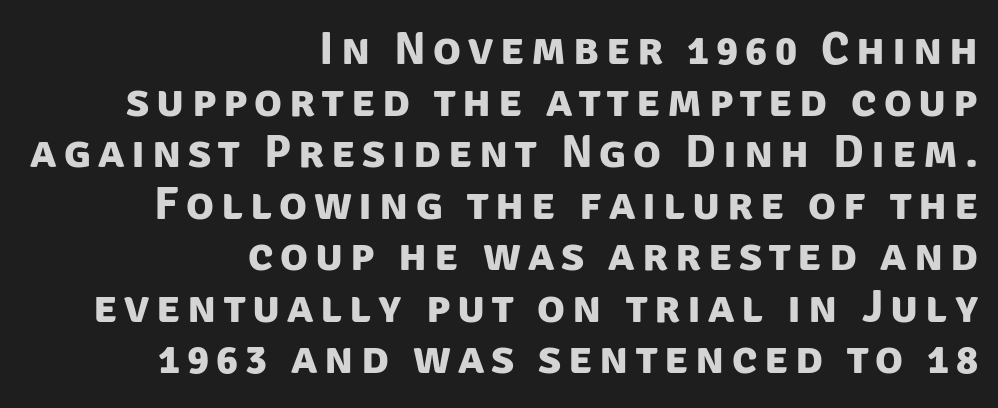
Q: Is the text bold? A: Yes.
Q: Is the typeface a serif or a sans-serif typeface? A: Sans-serif.
Q: Is the text underlined? A: No.
Q: How is the paragraph aligned? A: Right-aligned.
Q: Is the spacing between lines tight, normal or loose? A: Tight.
Q: Width (condensed, normal, or wide)? A: Normal.
Q: Stroke contrast? A: Low.
Q: x-height? A: Large.
Q: Monospaced? A: No.
